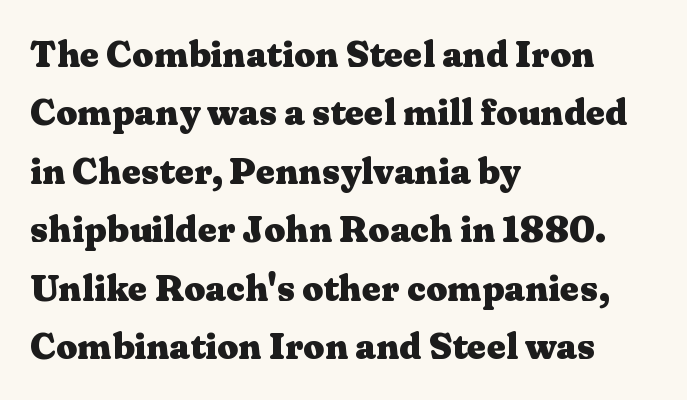
Q: Is the text bold? A: Yes.
Q: Is the text italic (slanted)? A: No, it is upright.
Q: Is the typeface a serif or a sans-serif typeface? A: Serif.
Q: Is the text underlined? A: No.
Q: How is the paragraph aligned? A: Left-aligned.
Q: Is the spacing between letters normal or unusually wide? A: Normal.
Q: Is the spacing between lines tight, normal or loose? A: Normal.
Q: Width (condensed, normal, or wide)? A: Wide.
Q: Stroke contrast? A: Medium.
Q: x-height? A: Medium.
Q: Monospaced? A: No.
